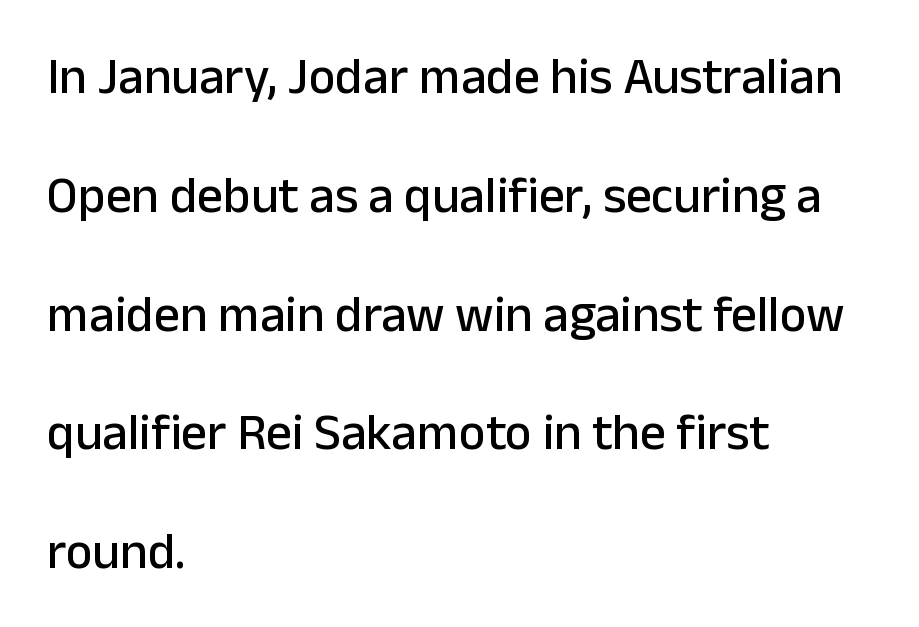
The image shows 51 px sans-serif type, upright; set left-aligned, loose line spacing (2.33x), normal letter spacing, not underlined; low stroke contrast and a medium x-height.
